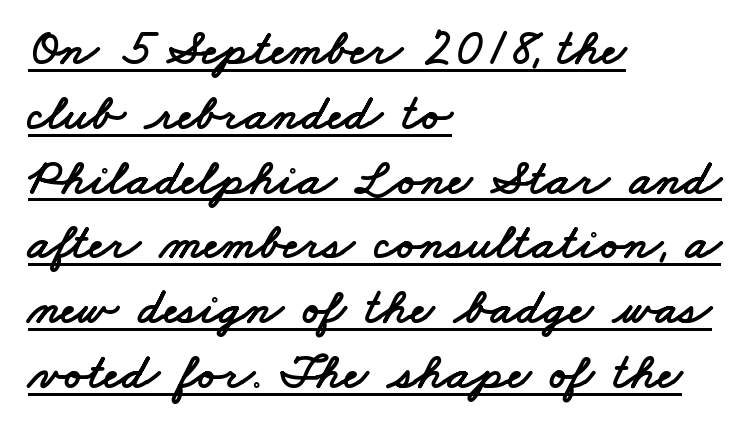
Horizontal bands of white between lines are of average thickness. Teacher's note: observe the even left margin — that is flush-left alignment. The letters advance in unequal steps, a hallmark of proportional type. The rendering uses the underline text-decoration.
